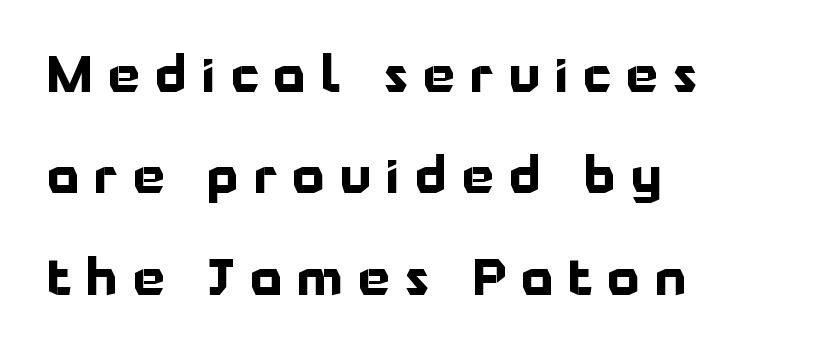
Q: Is the text bold? A: Yes.
Q: Is the text italic (slanted)? A: No, it is upright.
Q: Is the typeface a serif or a sans-serif typeface? A: Sans-serif.
Q: Is the text underlined? A: No.
Q: How is the paragraph aligned? A: Left-aligned.
Q: Is the spacing between letters normal or unusually wide? A: Unusually wide.
Q: Is the spacing between lines tight, normal or loose? A: Loose.
Q: Width (condensed, normal, or wide)? A: Normal.
Q: Stroke contrast? A: Low.
Q: x-height? A: Medium.
Q: Monospaced? A: No.
